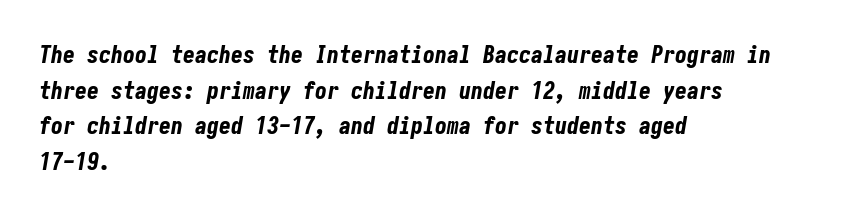
Q: Is the text bold? A: Yes.
Q: Is the text italic (slanted)? A: Yes, it leans right by about 10 degrees.
Q: Is the text underlined? A: No.
Q: How is the paragraph aligned? A: Left-aligned.
Q: Is the spacing between letters normal or unusually wide? A: Normal.
Q: Is the spacing between lines tight, normal or loose? A: Normal.
